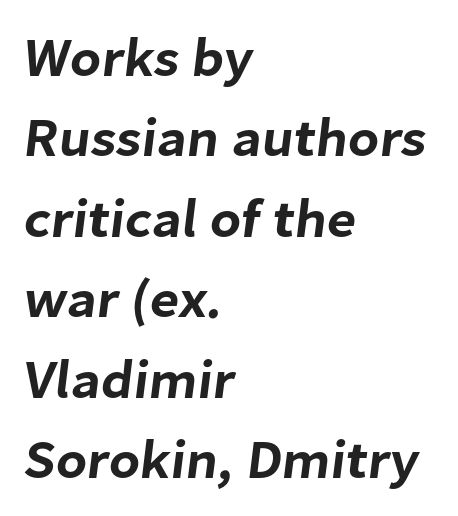
Serifs: no, the terminals of the letterforms are clean. A typesetter would call this proportional, since set widths differ per character. The ragged edge is on the right, which tells us the setting is flush left. This sample keeps an unexceptional amount of space between lines. Clear beneath every line of the passage.
